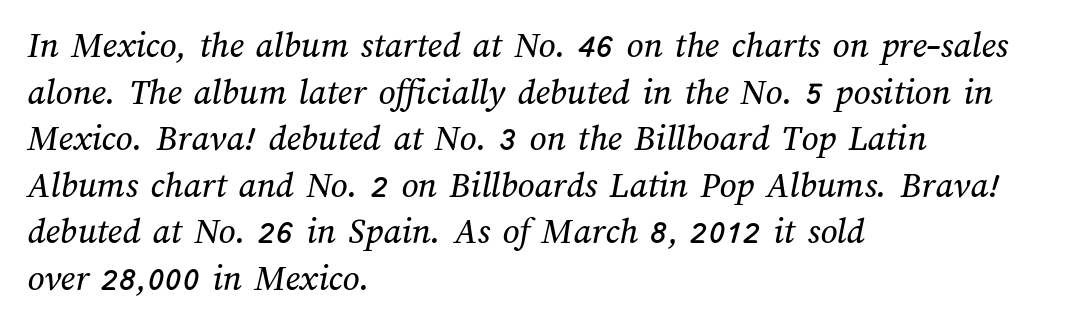
Q: Is the text underlined? A: No.
Q: How is the paragraph aligned? A: Left-aligned.
Q: Is the spacing between letters normal or unusually wide? A: Normal.
Q: Is the spacing between lines tight, normal or loose? A: Normal.
Q: Width (condensed, normal, or wide)? A: Normal.
Q: Stroke contrast? A: Medium.
Q: x-height? A: Medium.
Q: Monospaced? A: No.
